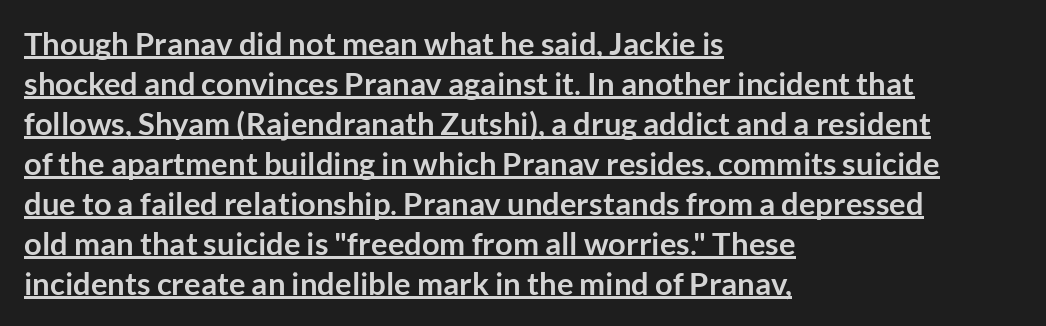
Q: Is the text bold? A: Yes.
Q: Is the text italic (slanted)? A: No, it is upright.
Q: Is the typeface a serif or a sans-serif typeface? A: Sans-serif.
Q: Is the text underlined? A: Yes.
Q: How is the paragraph aligned? A: Left-aligned.
Q: Is the spacing between letters normal or unusually wide? A: Normal.
Q: Is the spacing between lines tight, normal or loose? A: Normal.
Q: Width (condensed, normal, or wide)? A: Normal.
Q: Stroke contrast? A: Low.
Q: x-height? A: Medium.
Q: Monospaced? A: No.
